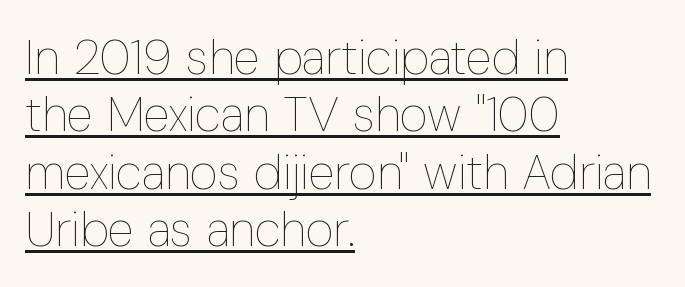
Q: Is the text bold? A: No.
Q: Is the text italic (slanted)? A: No, it is upright.
Q: Is the text underlined? A: Yes.
Q: How is the paragraph aligned? A: Left-aligned.
Q: Is the spacing between letters normal or unusually wide? A: Normal.
Q: Width (condensed, normal, or wide)? A: Condensed.
Q: Stroke contrast? A: Low.
Q: x-height? A: Medium.
Q: Monospaced? A: No.
